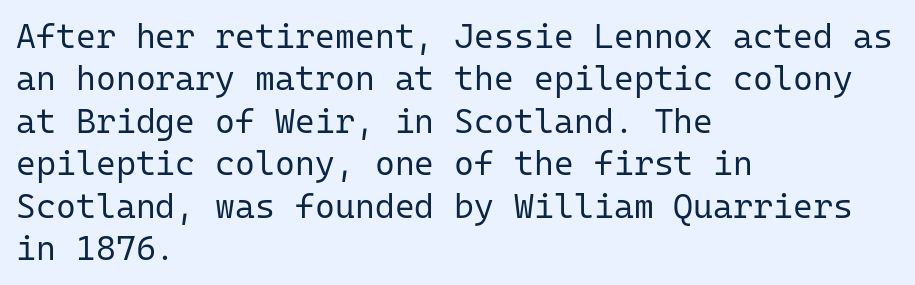
{"serif": "no", "italic": "no", "bold": "no", "weight": "regular", "width": "normal", "stroke_contrast": "low", "x_height": "medium", "monospaced": "yes", "underline": "no", "align": "left", "line_spacing": "normal", "line_spacing_ratio": 1.25, "letter_spacing": "normal", "letter_spacing_em": 0.0, "glyph_px": 34}
